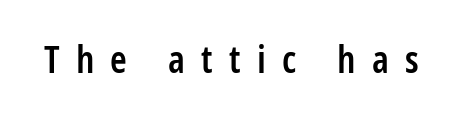
Characters remain perfectly vertical along every line. Check where the strokes stop: nothing finishes them off — pure sans. This sample has the flowing, uneven cadence of proportional lettering. Descender tails drop into unmarked territory.
